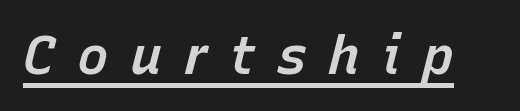
Is the type slanted? Yes — the strokes lean at a clear angle. Has an underline been added? It has. Someone cranked the tracking dial way up on this one. In terms of weight, the rendering is demibold, just under bold. Here the designer chose a conventional face with non-uniform glyph widths.
